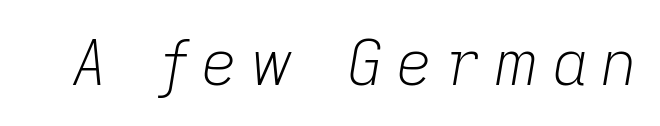
Q: Is the text bold? A: No.
Q: Is the text italic (slanted)? A: Yes, it leans right by about 9 degrees.
Q: Is the text underlined? A: No.
Q: Is the spacing between letters normal or unusually wide? A: Unusually wide.
Q: Width (condensed, normal, or wide)? A: Normal.
Q: Stroke contrast? A: Low.
Q: x-height? A: Medium.
Q: Monospaced? A: No.
